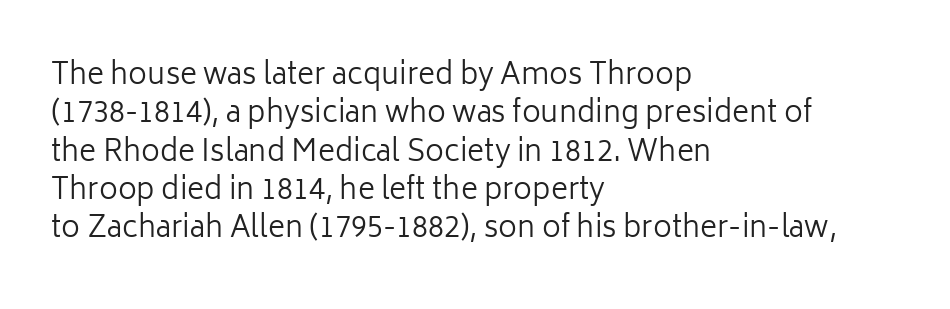
Q: Is the text bold? A: No.
Q: Is the text italic (slanted)? A: No, it is upright.
Q: Is the typeface a serif or a sans-serif typeface? A: Sans-serif.
Q: Is the text underlined? A: No.
Q: How is the paragraph aligned? A: Left-aligned.
Q: Is the spacing between letters normal or unusually wide? A: Normal.
Q: Is the spacing between lines tight, normal or loose? A: Normal.
Q: Width (condensed, normal, or wide)? A: Normal.
Q: Stroke contrast? A: Low.
Q: x-height? A: Medium.
Q: Monospaced? A: No.
